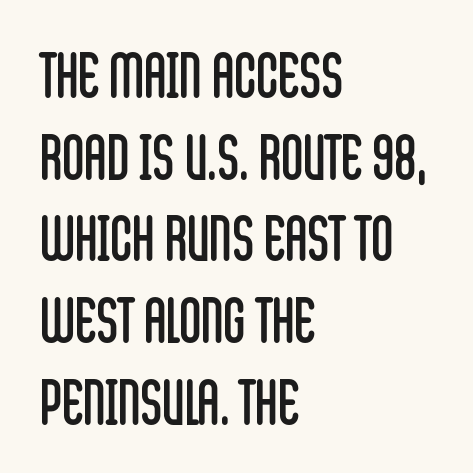
You can tell from the bare stems that sans-serif type was used. Character widths vary here, with narrow letters taking less room than wide ones. Compared with a centered layout, this one pins lines to the left instead. If you measured baseline to baseline, you'd find a middling distance. The typesetting does not lean heavy: it is not bold.
